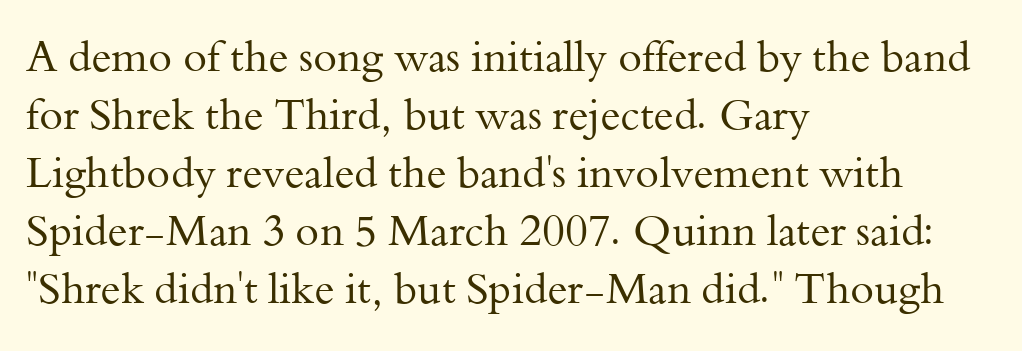
Line spacing here is normal. The letterforms sit shoulder to shoulder at normal distance. Compared with a typical body face, this is equally light or lighter still. Alignment: flush left. This is the regular roman posture of the typeface.
